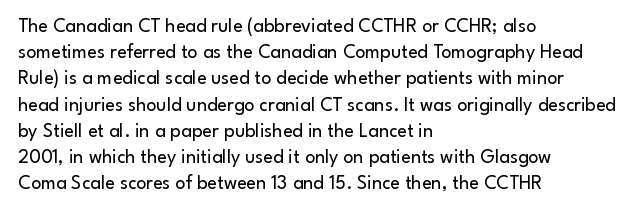
Q: Is the text bold? A: No.
Q: Is the text italic (slanted)? A: No, it is upright.
Q: Is the text underlined? A: No.
Q: How is the paragraph aligned? A: Left-aligned.
Q: Is the spacing between letters normal or unusually wide? A: Normal.
Q: Is the spacing between lines tight, normal or loose? A: Normal.
